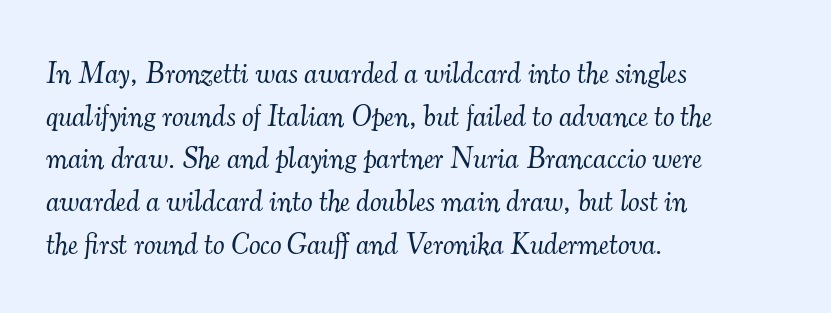
{"serif": "yes", "italic": "yes", "lean": "right", "slant_degrees": 7, "bold": "no", "weight": "light", "width": "normal", "stroke_contrast": "medium", "x_height": "small", "monospaced": "no", "underline": "no", "align": "left", "line_spacing": "normal", "line_spacing_ratio": 1.47, "letter_spacing": "normal", "letter_spacing_em": 0.0, "glyph_px": 29}
